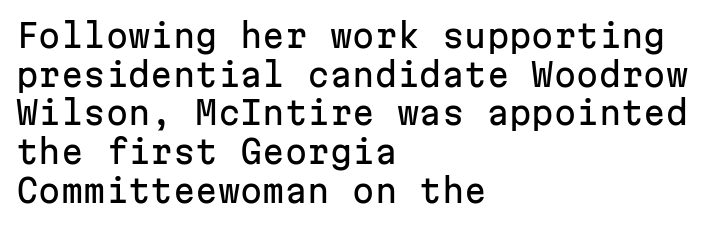
The image shows 32 px sans-serif type, upright, monospaced; set left-aligned, line spacing 1.21x, normal letter spacing, not underlined; low stroke contrast and a medium x-height.
